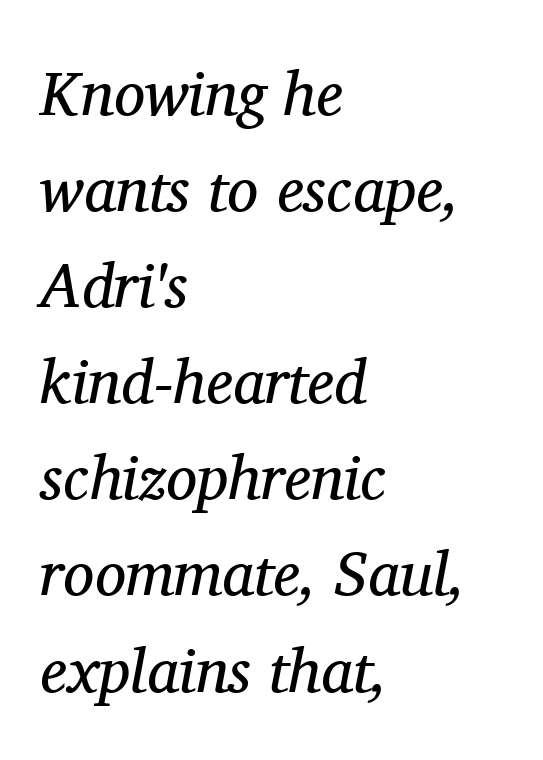
Q: Is the text bold? A: No.
Q: Is the text italic (slanted)? A: Yes, it leans right by about 11 degrees.
Q: Is the typeface a serif or a sans-serif typeface? A: Serif.
Q: Is the text underlined? A: No.
Q: How is the paragraph aligned? A: Left-aligned.
Q: Is the spacing between letters normal or unusually wide? A: Normal.
Q: Is the spacing between lines tight, normal or loose? A: Normal.
Q: Width (condensed, normal, or wide)? A: Normal.
Q: Stroke contrast? A: Medium.
Q: x-height? A: Medium.
Q: Monospaced? A: No.
